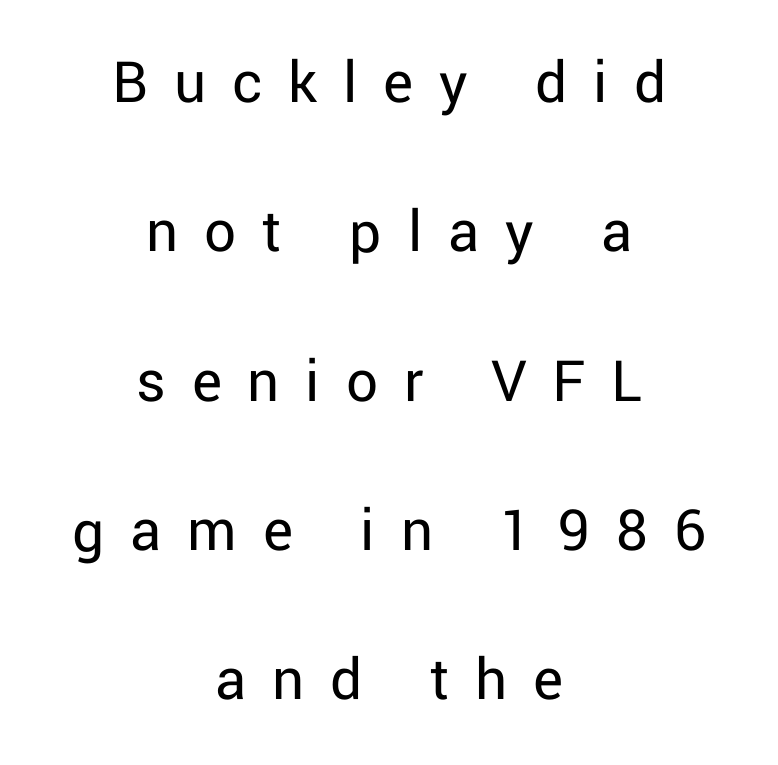
The image shows 63 px regular-weight sans-serif type, upright; set centered, loose line spacing (2.37x), unusually wide letter spacing (+0.41 em), not underlined; low stroke contrast and a medium x-height.
